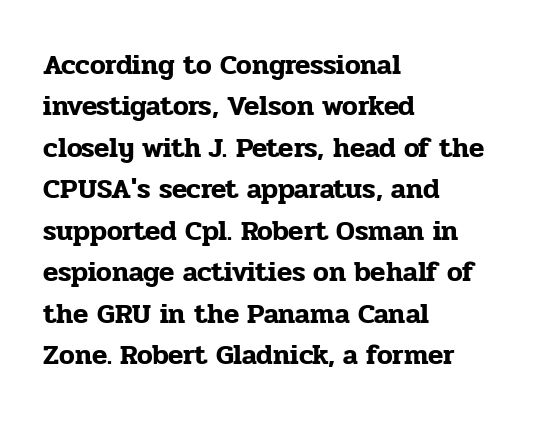
The image shows 28 px serif type, upright; set left-aligned, normal line spacing (1.48x), normal letter spacing, not underlined; low stroke contrast and a medium x-height.
